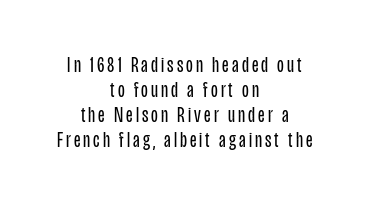
The font is comparable to plain body text, perhaps lighter. Baseline-to-baseline distance is barely more than the letter height. A roman cut, with each character standing at attention. Line starts and ends both wander, symmetrically. Glance below the letters and you will spot only blank space.
